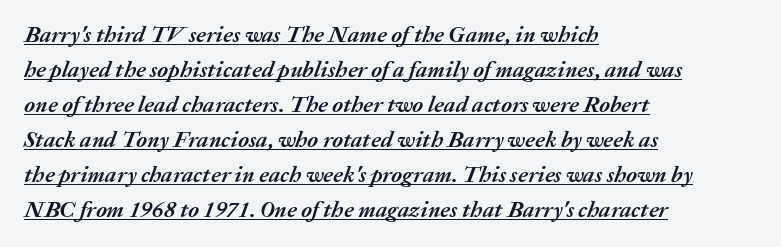
Q: Is the text bold? A: Yes.
Q: Is the text italic (slanted)? A: Yes, it leans right by about 20 degrees.
Q: Is the text underlined? A: Yes.
Q: How is the paragraph aligned? A: Left-aligned.
Q: Is the spacing between letters normal or unusually wide? A: Normal.
Q: Is the spacing between lines tight, normal or loose? A: Normal.
